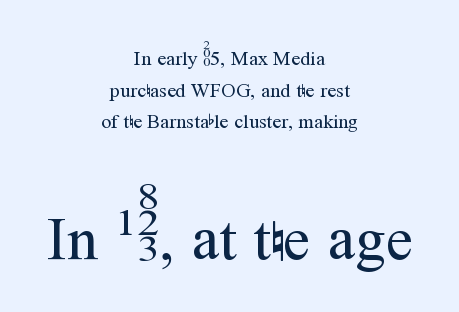
The image shows 61 px regular-weight serif type, upright; set centered, normal line spacing (1.58x), normal letter spacing, not underlined; the second (bottom) block is 3.05x larger; medium stroke contrast and a medium x-height.
